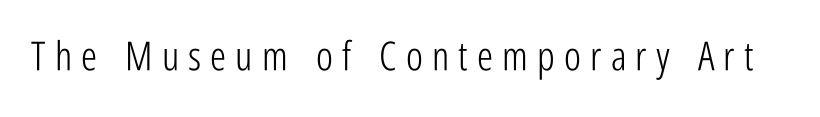
Q: Is the text bold? A: No.
Q: Is the text italic (slanted)? A: No, it is upright.
Q: Is the typeface a serif or a sans-serif typeface? A: Sans-serif.
Q: Is the text underlined? A: No.
Q: Is the spacing between letters normal or unusually wide? A: Unusually wide.
Q: Width (condensed, normal, or wide)? A: Condensed.
Q: Stroke contrast? A: Low.
Q: x-height? A: Medium.
Q: Monospaced? A: No.
